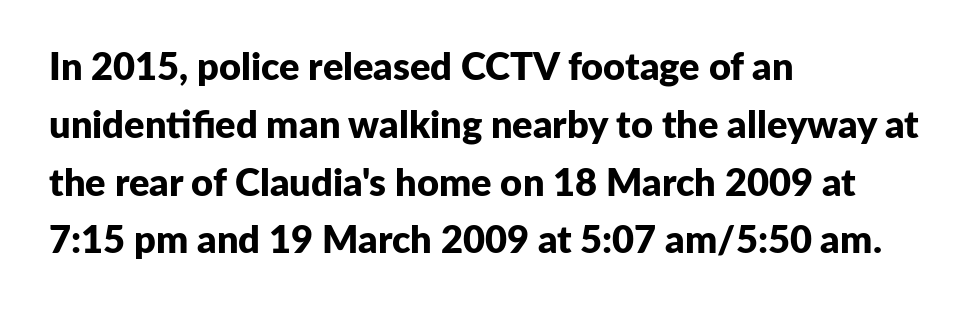
Q: Is the text bold? A: Yes.
Q: Is the text italic (slanted)? A: No, it is upright.
Q: Is the typeface a serif or a sans-serif typeface? A: Sans-serif.
Q: Is the text underlined? A: No.
Q: How is the paragraph aligned? A: Left-aligned.
Q: Is the spacing between letters normal or unusually wide? A: Normal.
Q: Is the spacing between lines tight, normal or loose? A: Normal.
Q: Width (condensed, normal, or wide)? A: Normal.
Q: Stroke contrast? A: Low.
Q: x-height? A: Medium.
Q: Monospaced? A: No.
